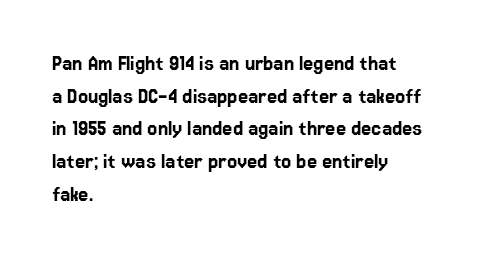
The image shows 23 px text type, upright; set left-aligned, normal line spacing (1.42x), normal letter spacing, not underlined.
